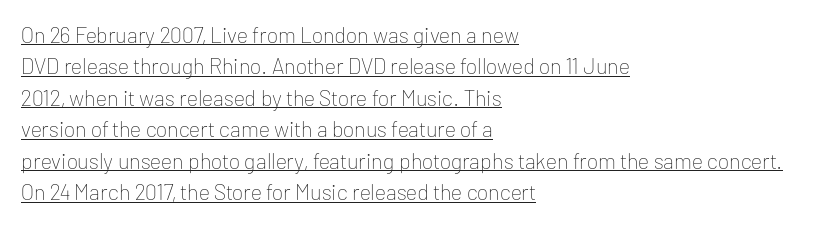
Q: Is the text bold? A: No.
Q: Is the text italic (slanted)? A: No, it is upright.
Q: Is the text underlined? A: Yes.
Q: How is the paragraph aligned? A: Left-aligned.
Q: Is the spacing between letters normal or unusually wide? A: Normal.
Q: Is the spacing between lines tight, normal or loose? A: Normal.
